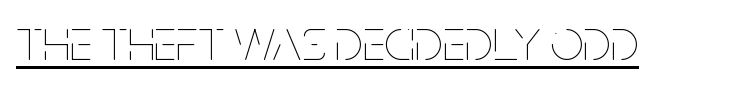
The image shows 59 px thin, condensed type, upright; set normal letter spacing, underlined; low stroke contrast and a large x-height.
